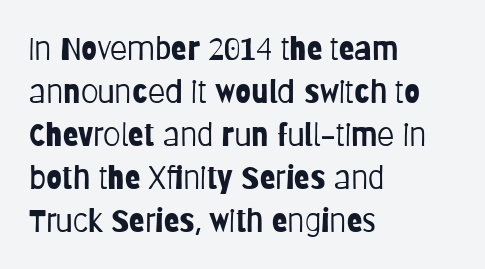
Q: Is the text bold? A: No.
Q: Is the text italic (slanted)? A: No, it is upright.
Q: Is the typeface a serif or a sans-serif typeface? A: Sans-serif.
Q: Is the text underlined? A: No.
Q: How is the paragraph aligned? A: Left-aligned.
Q: Is the spacing between letters normal or unusually wide? A: Normal.
Q: Is the spacing between lines tight, normal or loose? A: Normal.
Q: Width (condensed, normal, or wide)? A: Condensed.
Q: Stroke contrast? A: Low.
Q: x-height? A: Large.
Q: Monospaced? A: No.
